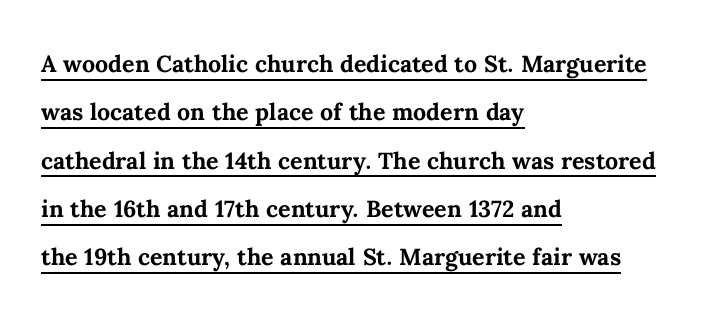
The image shows 31 px semibold type, upright; set left-aligned, normal line spacing (1.56x), normal letter spacing, underlined; medium stroke contrast and a medium x-height.
